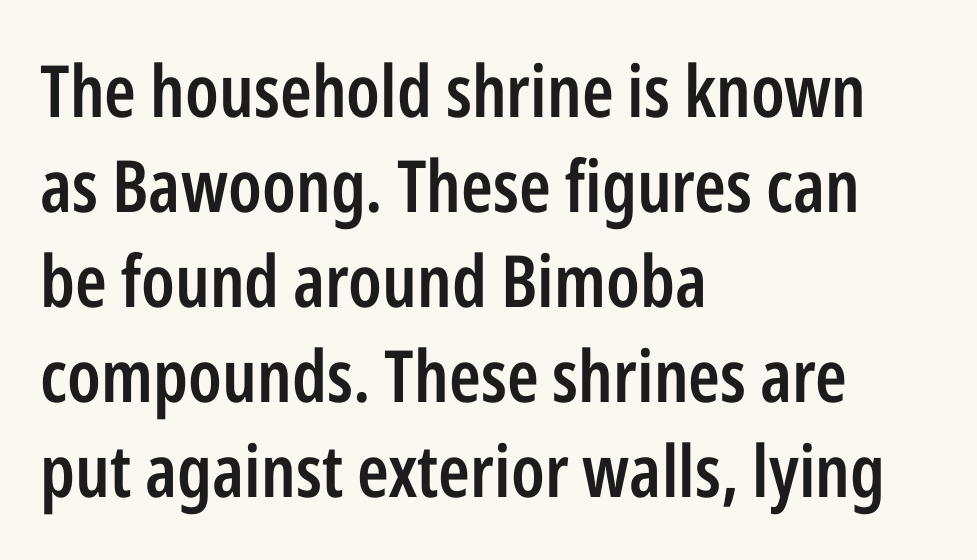
Unlike a traditional serif, this face leaves its strokes unadorned. A classic flush-left, rag-right setting is used for this passage. Clear beneath every line of the passage. Vertical strokes here are truly vertical. You could call the tracking neutral — neither tight nor loose. Interline gaps are of average width in this sample.
